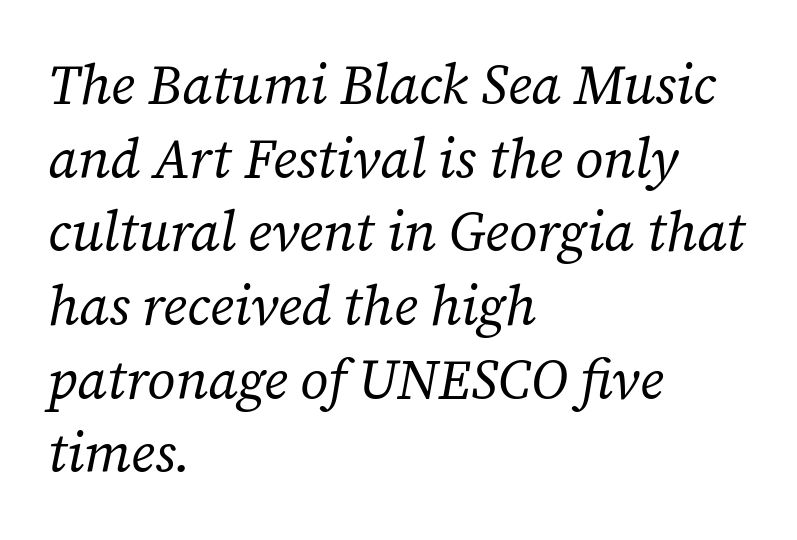
The image shows 55 px regular-weight serif type, italic (leaning right); set left-aligned, normal line spacing (1.34x), normal letter spacing, not underlined; low stroke contrast and a medium x-height.
